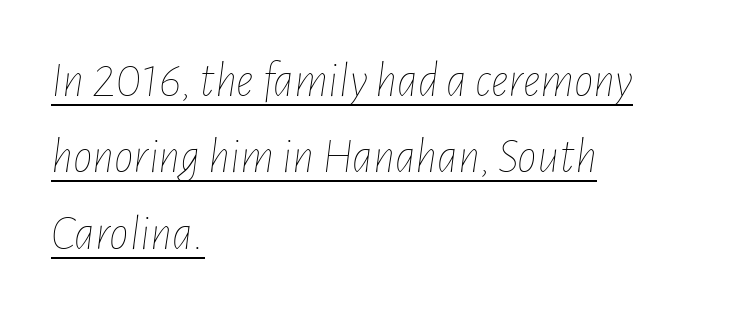
The image shows 49 px thin, condensed type, italic (leaning right); set left-aligned, normal line spacing (1.56x), normal letter spacing, underlined; low stroke contrast and a medium x-height.
